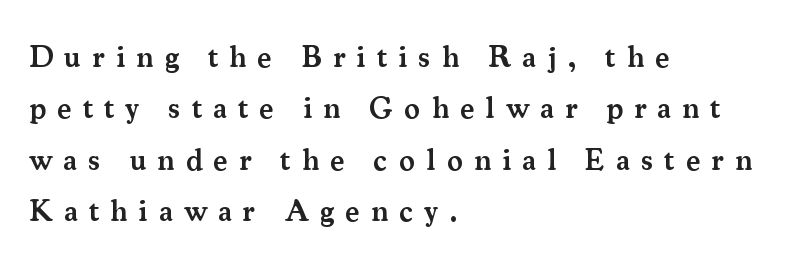
Reading down the block, your eye returns to a fixed left position each line. Font category for this specimen: serif. The characters look somewhat weighty, a semibold short of true bold. Posture: straight, roman, zero tilt.
